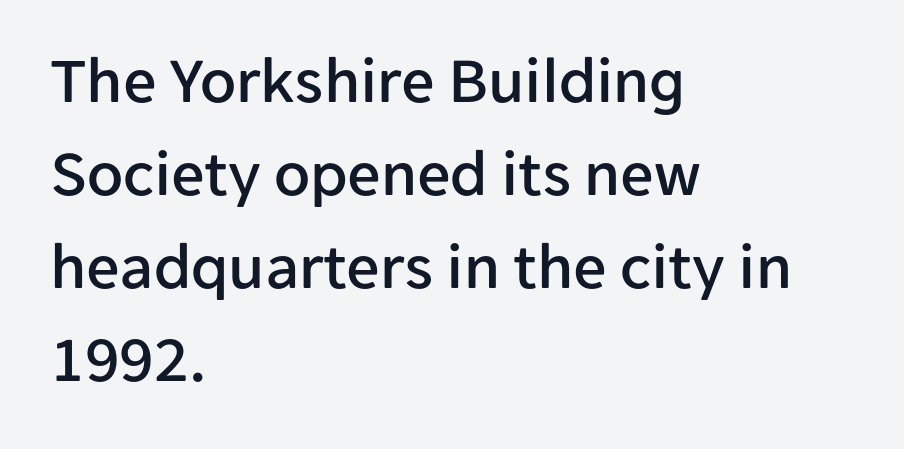
{"serif": "no", "italic": "no", "width": "normal", "stroke_contrast": "low", "x_height": "medium", "monospaced": "no", "underline": "no", "align": "left", "line_spacing": "normal", "line_spacing_ratio": 1.41, "letter_spacing": "normal", "letter_spacing_em": 0.0, "glyph_px": 66}
